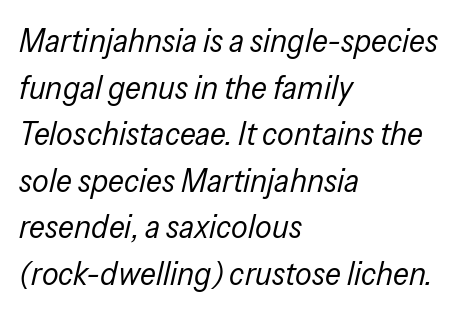
{"italic": "yes", "lean": "right", "slant_degrees": 13, "bold": "no", "weight": "regular", "width": "condensed", "stroke_contrast": "low", "x_height": "medium", "monospaced": "no", "underline": "no", "align": "left", "line_spacing": "normal", "line_spacing_ratio": 1.41, "letter_spacing": "normal", "letter_spacing_em": 0.0, "glyph_px": 33}
